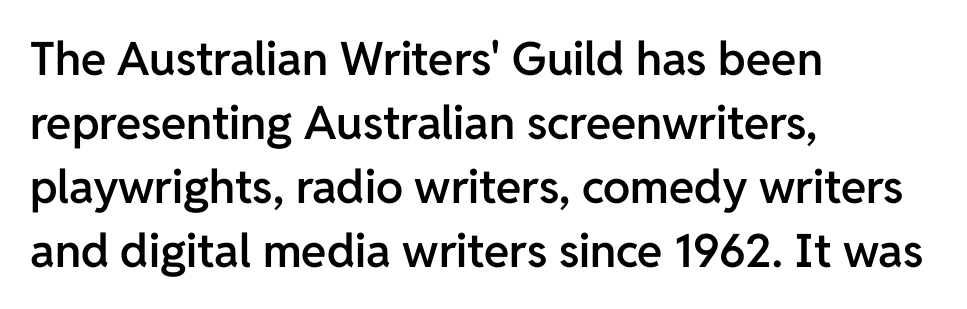
The image shows 46 px semibold sans-serif type, upright; set left-aligned, normal line spacing (1.39x), normal letter spacing, not underlined; low stroke contrast and a medium x-height.
